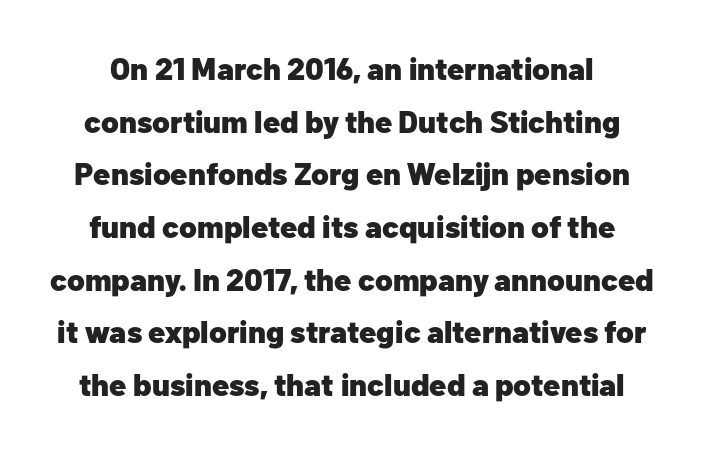
The image shows 31 px heavy sans-serif type, upright; set normal line spacing (1.7x), normal letter spacing, not underlined; low stroke contrast and a medium x-height.
